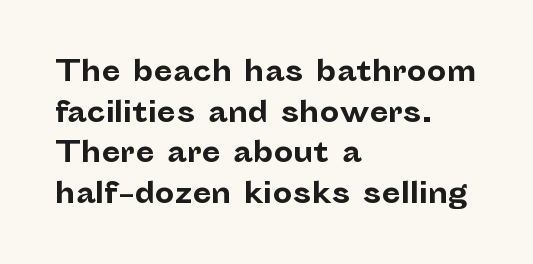
Q: Is the text bold? A: Yes.
Q: Is the text italic (slanted)? A: No, it is upright.
Q: Is the typeface a serif or a sans-serif typeface? A: Sans-serif.
Q: Is the text underlined? A: No.
Q: How is the paragraph aligned? A: Left-aligned.
Q: Is the spacing between letters normal or unusually wide? A: Normal.
Q: Is the spacing between lines tight, normal or loose? A: Normal.
Q: Width (condensed, normal, or wide)? A: Normal.
Q: Stroke contrast? A: Low.
Q: x-height? A: Medium.
Q: Monospaced? A: No.
